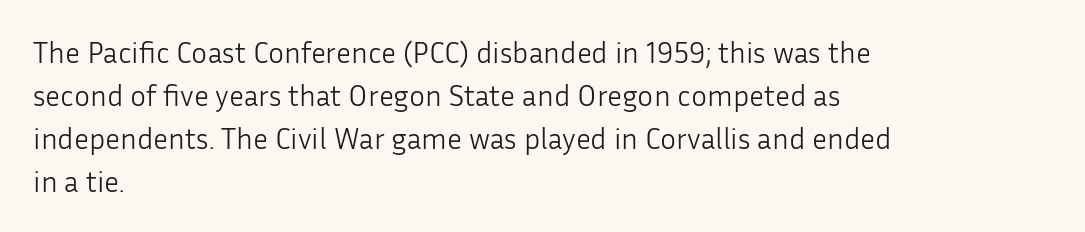
Q: Is the text bold? A: No.
Q: Is the text italic (slanted)? A: No, it is upright.
Q: Is the typeface a serif or a sans-serif typeface? A: Sans-serif.
Q: Is the text underlined? A: No.
Q: How is the paragraph aligned? A: Left-aligned.
Q: Is the spacing between letters normal or unusually wide? A: Normal.
Q: Is the spacing between lines tight, normal or loose? A: Normal.
Q: Width (condensed, normal, or wide)? A: Normal.
Q: Stroke contrast? A: Low.
Q: x-height? A: Medium.
Q: Monospaced? A: No.
